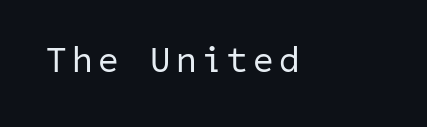
{"serif": "no", "bold": "no", "weight": "regular", "width": "normal", "stroke_contrast": "low", "x_height": "medium", "underline": "no", "glyph_px": 36}
